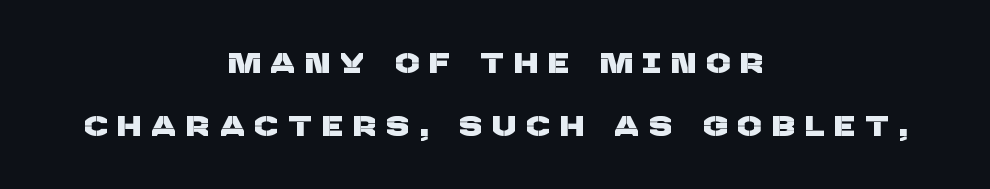
{"serif": "no", "width": "normal", "stroke_contrast": "low", "x_height": "large", "monospaced": "no", "underline": "no", "align": "center", "line_spacing": "loose", "line_spacing_ratio": 2.25, "letter_spacing": "wide", "letter_spacing_em": 0.4, "glyph_px": 28}
